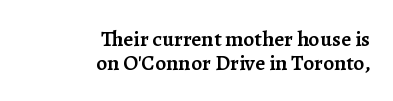
The image shows 22 px text type, upright; set right-aligned, tight line spacing (1.08x), normal letter spacing, not underlined.
